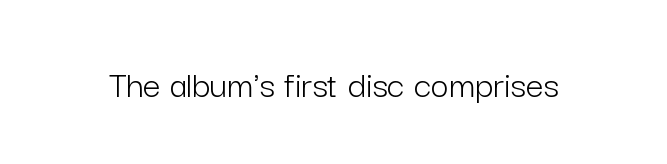
The image shows 39 px light sans-serif type, upright; set normal letter spacing, not underlined; low stroke contrast and a medium x-height.
